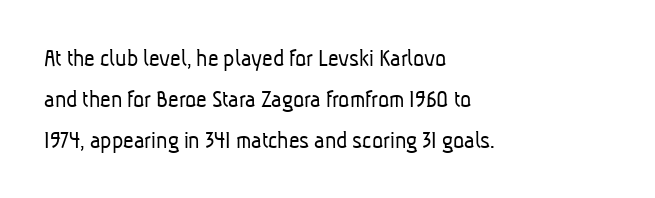
Q: Is the text bold? A: No.
Q: Is the text underlined? A: No.
Q: How is the paragraph aligned? A: Left-aligned.
Q: Is the spacing between letters normal or unusually wide? A: Normal.
Q: Is the spacing between lines tight, normal or loose? A: Normal.
